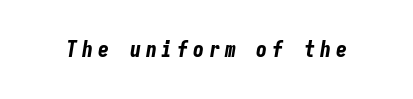
Honestly, there is no underline to notice here at all. Plenty of ink on the page — the face is bold. The tracking reads as deliberately expanded to a designer's eye. These lines were composed using italics.
